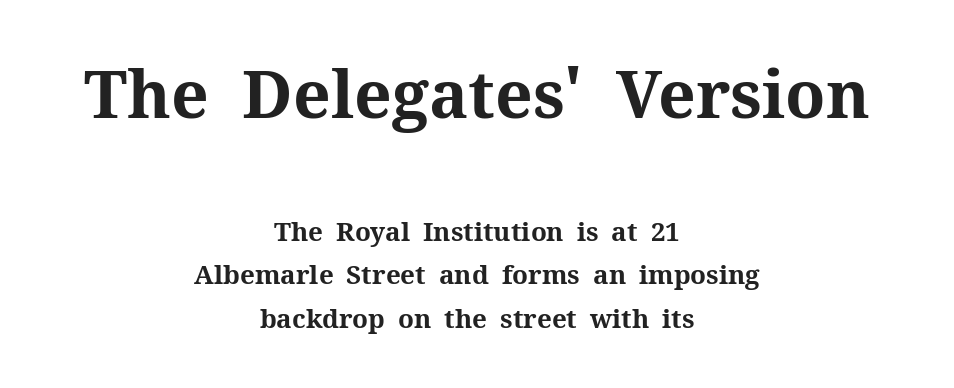
The words here are not underlined. Small tapered or slab feet sit at the stroke ends, so this counts as serif. Note the varied advance widths — an 'i' is clearly narrower than an 'm'. Size contrast runs from large at the top to small at the bottom. Heavy-handed strokes throughout: this text is bold. Rows of type keep a routine distance in the vertical direction.
